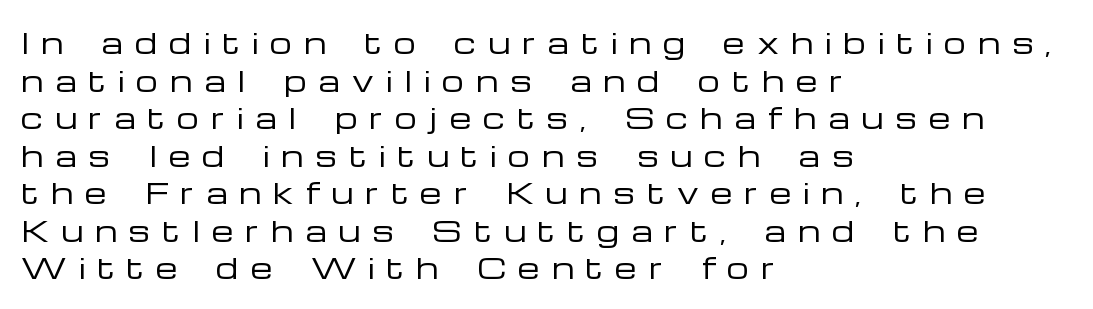
{"serif": "no", "italic": "no", "bold": "no", "weight": "regular", "width": "wide", "stroke_contrast": "low", "x_height": "medium", "monospaced": "no", "underline": "no", "align": "left", "line_spacing": "normal", "line_spacing_ratio": 1.34, "letter_spacing": "wide", "letter_spacing_em": 0.43, "glyph_px": 28}
